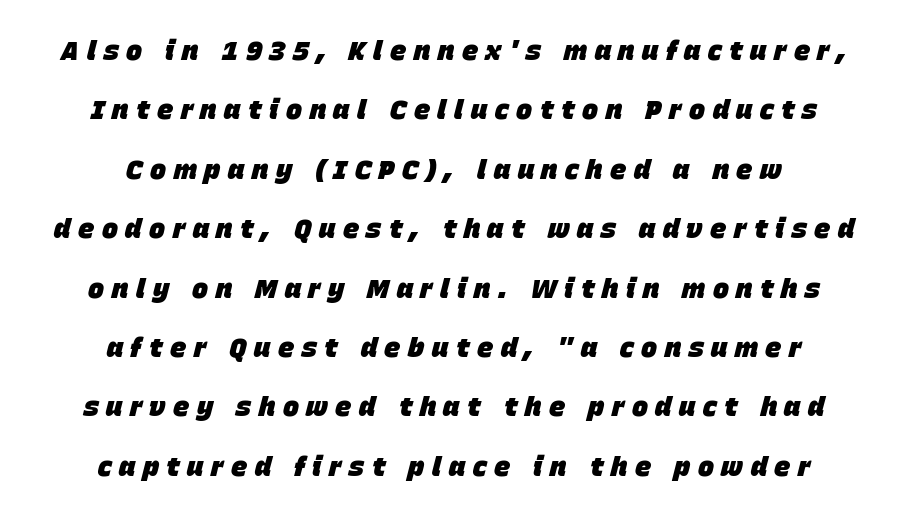
The image shows 27 px bold type, italic (leaning right); set centered, loose line spacing (2.2x), unusually wide letter spacing (+0.28 em), not underlined.
